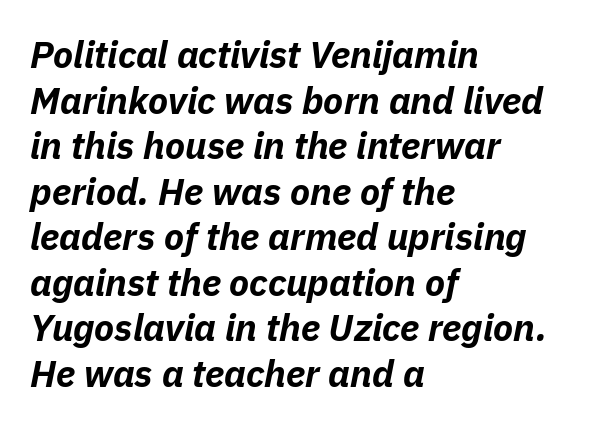
The image shows 37 px bold type, italic (leaning right); set left-aligned, line spacing 1.23x, normal letter spacing, not underlined; low stroke contrast and a medium x-height.
